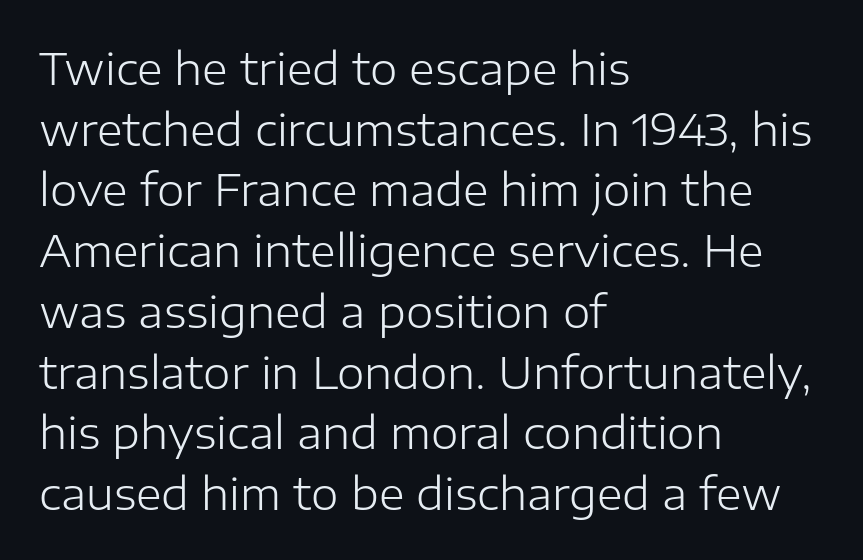
Horizontal alignment here is leftward, the default for most running prose. To sum up the face: it is a sans, with no serifs. The face looks like a standard text weight, possibly lighter. This rendering leaves character spacing at its baseline value. Character widths vary here, with narrow letters taking less room than wide ones.
